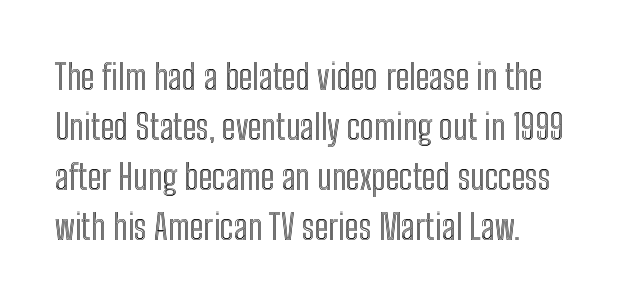
The rendering uses natural spacing where letterforms have individual widths. The rendering keeps characters at their native spacing. Underlining? Definitely not there. Every row of glyphs begins at an identical x-position on the left. Nope, not italic — everything's standing straight.
